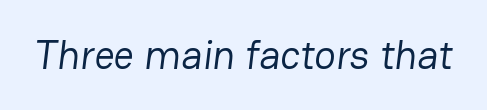
The image shows 40 px regular-weight sans-serif type; set normal letter spacing, not underlined; low stroke contrast and a medium x-height.
